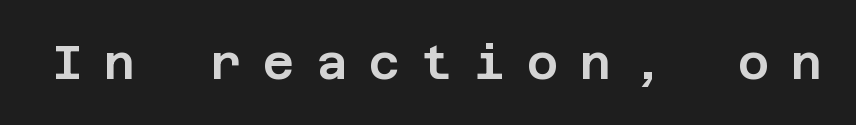
Stroke terminals: plain, sans-serif. The type sits square on the baseline with zero lean. The string is rendered with underlining switched off. Someone cranked the tracking dial way up on this one.
